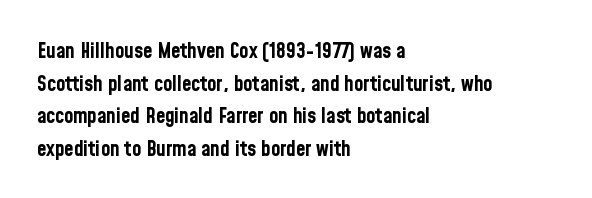
Q: Is the text bold? A: Yes.
Q: Is the text italic (slanted)? A: No, it is upright.
Q: Is the text underlined? A: No.
Q: How is the paragraph aligned? A: Left-aligned.
Q: Is the spacing between letters normal or unusually wide? A: Normal.
Q: Is the spacing between lines tight, normal or loose? A: Normal.
